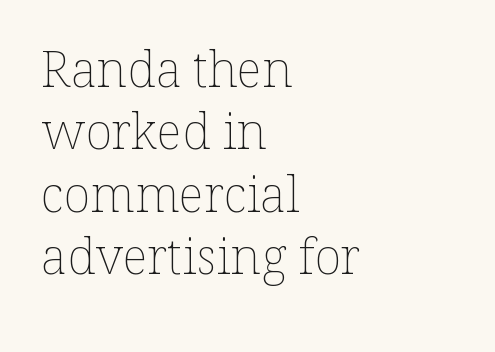
{"italic": "no", "bold": "no", "weight": "thin", "width": "normal", "stroke_contrast": "low", "x_height": "medium", "monospaced": "no", "underline": "no", "align": "left", "line_spacing": "normal", "line_spacing_ratio": 1.25, "letter_spacing": "normal", "letter_spacing_em": 0.0, "glyph_px": 50}
